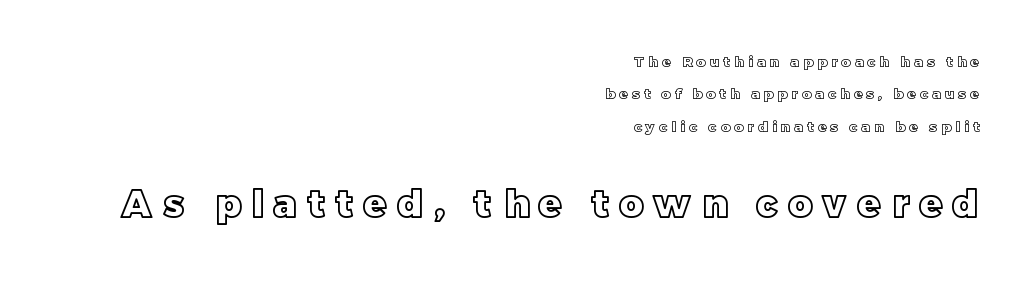
Does extra space separate the letters? Yes, quite a lot of it. The space directly below the letters is spotless. A typesetter would call this leading open, well beyond the default. These lines are set flush right with a ragged left edge.
